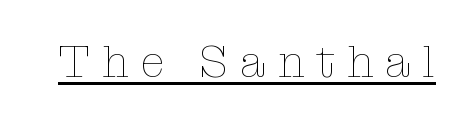
These lines were composed using upright roman letters. The passage shown has open, widely tracked lettering throughout. The strokes carry an ordinary text weight at most. The rendering uses the underline text-decoration. The passage shown is typed in a proportional face where columns would drift.
